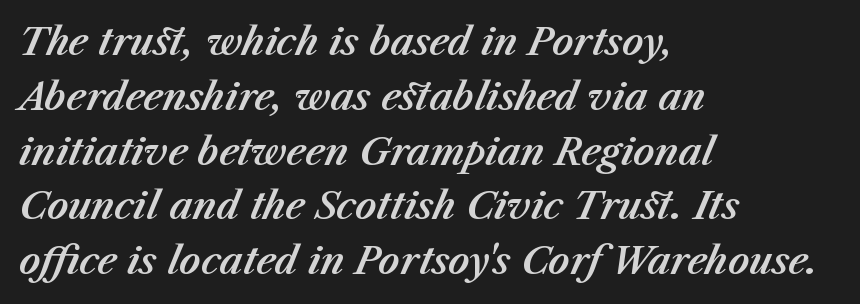
{"italic": "yes", "lean": "right", "slant_degrees": 23, "width": "normal", "stroke_contrast": "medium", "x_height": "medium", "monospaced": "no", "underline": "no", "align": "left", "line_spacing": "normal", "line_spacing_ratio": 1.48, "letter_spacing": "normal", "letter_spacing_em": 0.0, "glyph_px": 37}
